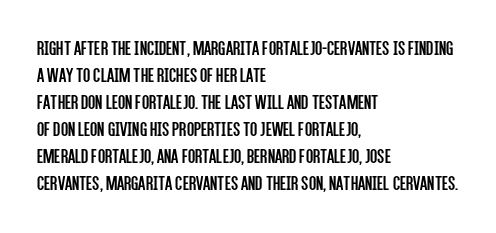
The passage shown is not underscored anywhere. Summary of vertical rhythm: regular, with standard interline spacing. The rag falls on the right side of this text block. Notice how the stems are strictly vertical — no italics here. Vertical stems look standard width or narrower in stroke.
